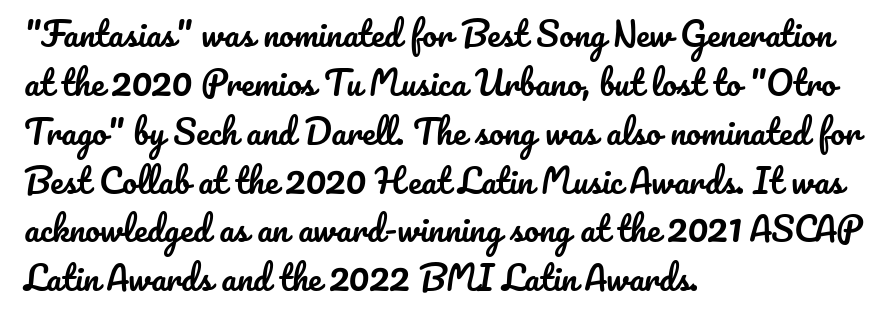
Q: Is the text italic (slanted)? A: Yes.
Q: Is the text underlined? A: No.
Q: How is the paragraph aligned? A: Left-aligned.
Q: Is the spacing between letters normal or unusually wide? A: Normal.
Q: Is the spacing between lines tight, normal or loose? A: Normal.
Q: Width (condensed, normal, or wide)? A: Normal.
Q: Stroke contrast? A: Low.
Q: x-height? A: Small.
Q: Monospaced? A: No.
